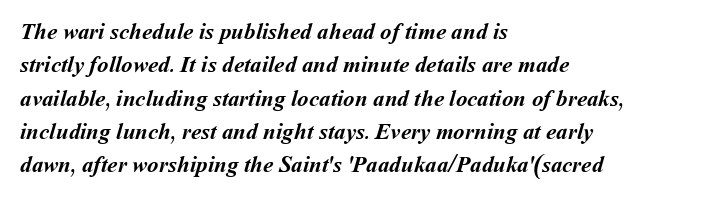
Q: Is the text bold? A: Yes.
Q: Is the text underlined? A: No.
Q: How is the paragraph aligned? A: Left-aligned.
Q: Is the spacing between letters normal or unusually wide? A: Normal.
Q: Is the spacing between lines tight, normal or loose? A: Normal.
